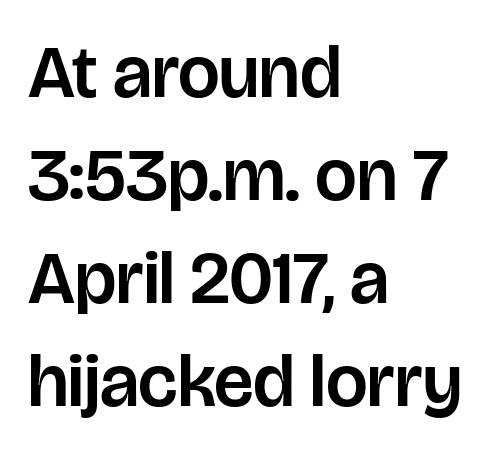
The font family rendered here belongs to the sans-serif group. Tall strokes in this sample are plumb rather than angled. A normal amount of white space separates one row of letters from the next. The setting favours the left margin, as ordinary paragraphs usually do. Nobody drew a line under any word here. Do the characters align in a grid? No, the font is proportional.
